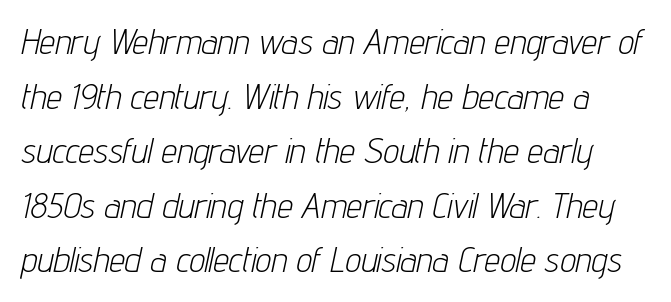
This sample is left-justified, so line endings fall wherever the words run out. Looks like regular typesetting: each glyph gets only the width it needs. Weight class: somewhere from thin through regular. A clean baseline with only descenders dipping below it. This sample keeps an unexceptional amount of space between lines.
